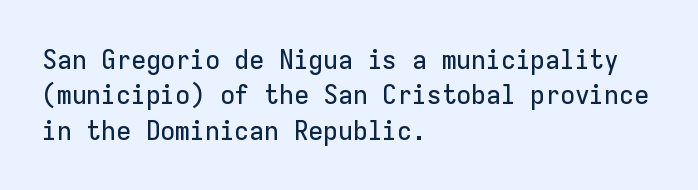
Q: Is the text italic (slanted)? A: No, it is upright.
Q: Is the text underlined? A: No.
Q: How is the paragraph aligned? A: Left-aligned.
Q: Is the spacing between letters normal or unusually wide? A: Normal.
Q: Is the spacing between lines tight, normal or loose? A: Normal.
